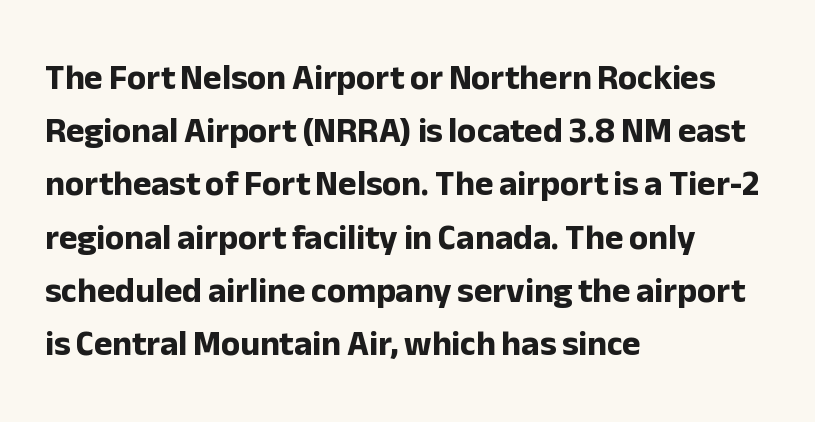
No word sits above an underline. Tall strokes in this sample are plumb rather than angled. Does the copy run flush right? No — it runs flush left. Line spacing here is normal. Students, this is bold: see how much ink each stroke carries.
